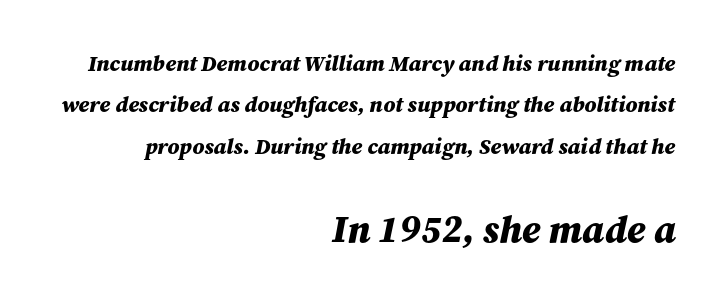
The image shows 38 px bold type, italic (leaning right); set right-aligned, line spacing 1.88x, normal letter spacing, not underlined; the second (bottom) block is 1.73x larger; medium stroke contrast and a medium x-height.
